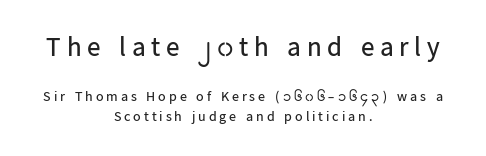
The image shows 27 px text type, upright; set centered, normal line spacing (1.4x), unusually wide letter spacing (+0.21 em), not underlined; the first (top) block is 1.93x larger.
